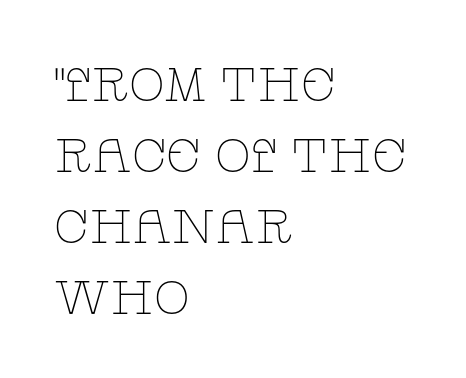
The image shows 47 px thin, wide serif type, upright; set left-aligned, normal line spacing (1.51x), normal letter spacing, not underlined; low stroke contrast and a large x-height.
